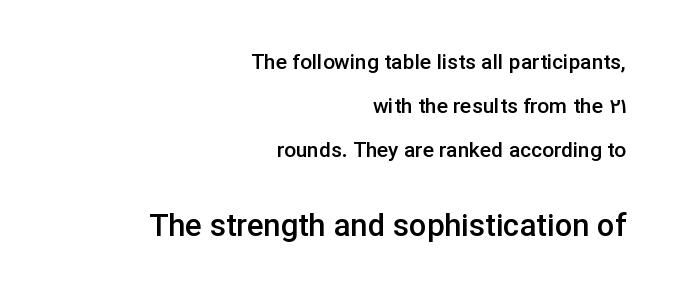
Q: Is the text bold? A: Semi-bold.
Q: Is the text italic (slanted)? A: No, it is upright.
Q: Is the typeface a serif or a sans-serif typeface? A: Sans-serif.
Q: Is the text underlined? A: No.
Q: How is the paragraph aligned? A: Right-aligned.
Q: Is the spacing between letters normal or unusually wide? A: Normal.
Q: Is the spacing between lines tight, normal or loose? A: Loose.
Q: Which block of text is set in a larger size, the first (top) or the second (bottom)? A: The second (bottom) one.
Q: Width (condensed, normal, or wide)? A: Normal.
Q: Stroke contrast? A: Low.
Q: x-height? A: Medium.
Q: Monospaced? A: No.
